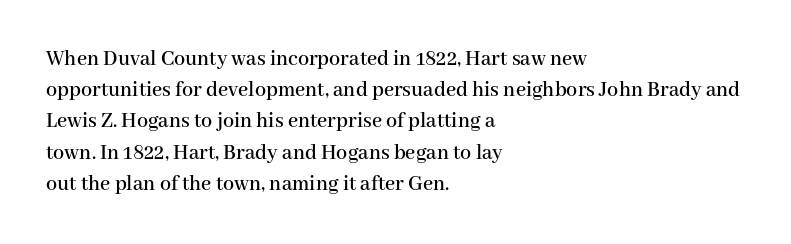
Nope, not italic — everything's standing straight. You could call the tracking neutral — neither tight nor loose. Descenders hang freely into open space. Vertical spacing — default. The compositor pushed each line to the left boundary.
